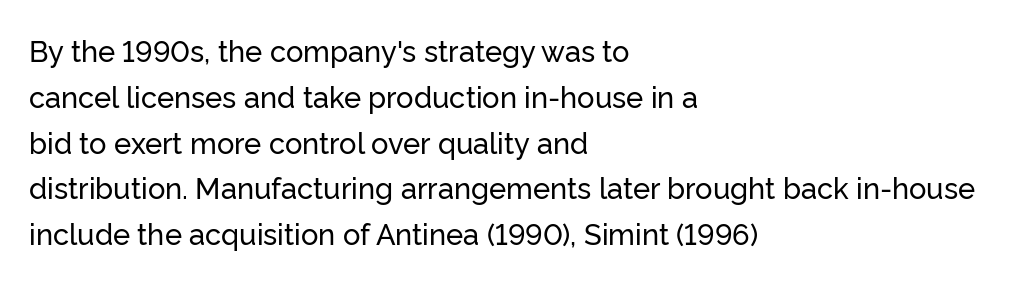
{"serif": "no", "italic": "no", "width": "normal", "stroke_contrast": "low", "x_height": "medium", "monospaced": "no", "underline": "no", "align": "left", "line_spacing": "normal", "line_spacing_ratio": 1.58, "letter_spacing": "normal", "letter_spacing_em": 0.0, "glyph_px": 29}
